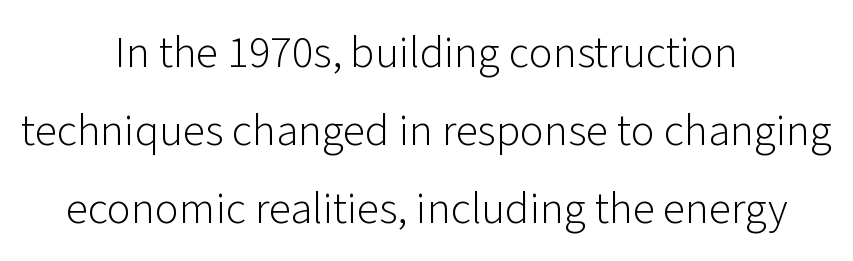
{"serif": "no", "italic": "no", "bold": "no", "weight": "light", "width": "normal", "stroke_contrast": "low", "x_height": "medium", "monospaced": "no", "underline": "no", "align": "center", "line_spacing_ratio": 1.73, "letter_spacing": "normal", "letter_spacing_em": 0.0, "glyph_px": 45}
